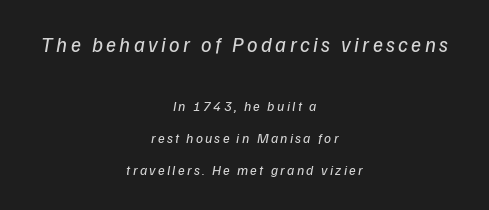
{"italic": "yes", "lean": "right", "slant_degrees": 9, "bold": "no", "underline": "no", "align": "center", "line_spacing": "loose", "line_spacing_ratio": 2.32, "larger_block": "first", "size_ratio": 1.5, "glyph_px": 21}
